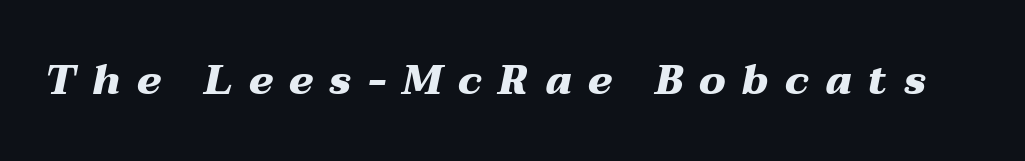
This sample has the flowing, uneven cadence of proportional lettering. Caption: expanded tracking, letters set apart. No word sits above an underline. Posture: slanted.
